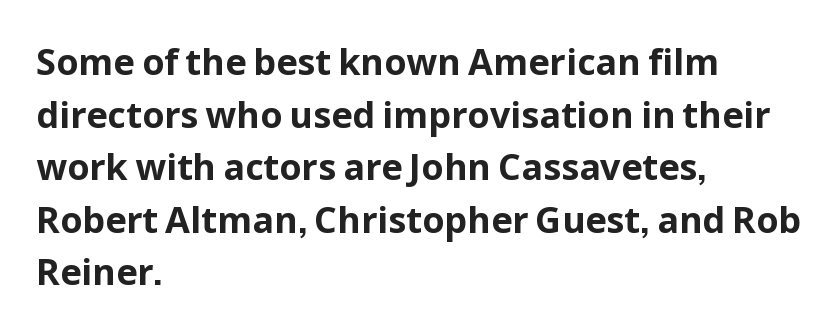
The image shows 36 px bold sans-serif type, upright; set left-aligned, normal line spacing (1.46x), normal letter spacing, not underlined; low stroke contrast and a medium x-height.
